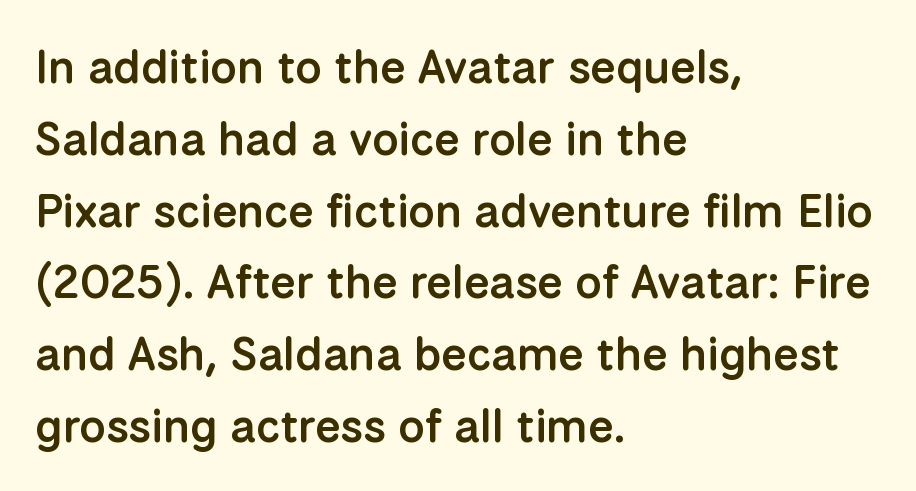
Horizontal bands of white between lines are of average thickness. No word sits above an underline. Leftover space on each line is placed entirely after the last word. The letters carry no serifs — their stems end cleanly without finishing strokes. The typesetting leans somewhat heavy: a semibold. Here the glyphs are tracked normally, forming tight word shapes.
